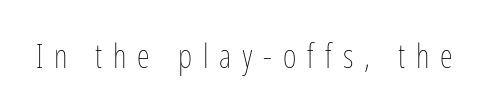
Q: Is the text bold? A: No.
Q: Is the text italic (slanted)? A: No, it is upright.
Q: Is the text underlined? A: No.
Q: Is the spacing between letters normal or unusually wide? A: Unusually wide.
Q: Width (condensed, normal, or wide)? A: Condensed.
Q: Stroke contrast? A: Low.
Q: x-height? A: Medium.
Q: Monospaced? A: No.
